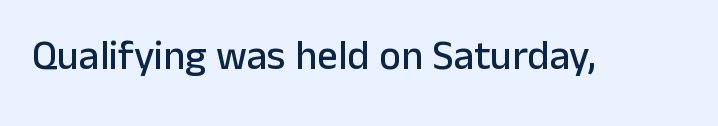
The image shows 41 px sans-serif type, upright; set normal letter spacing, not underlined; low stroke contrast and a medium x-height.
